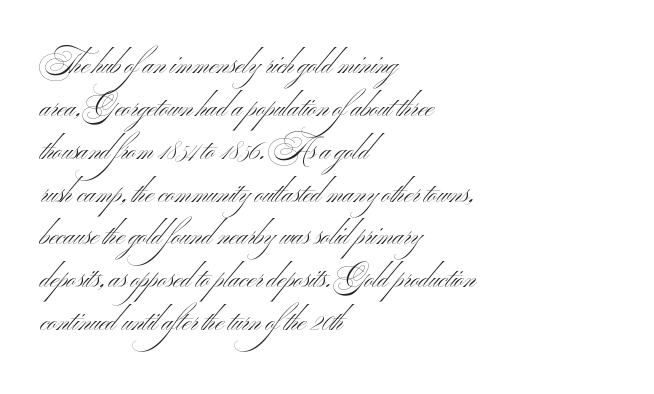
Q: Is the text bold? A: No.
Q: Is the typeface a serif or a sans-serif typeface? A: Sans-serif.
Q: Is the text underlined? A: No.
Q: How is the paragraph aligned? A: Left-aligned.
Q: Is the spacing between letters normal or unusually wide? A: Normal.
Q: Is the spacing between lines tight, normal or loose? A: Normal.
Q: Width (condensed, normal, or wide)? A: Wide.
Q: Stroke contrast? A: Medium.
Q: x-height? A: Small.
Q: Monospaced? A: No.
